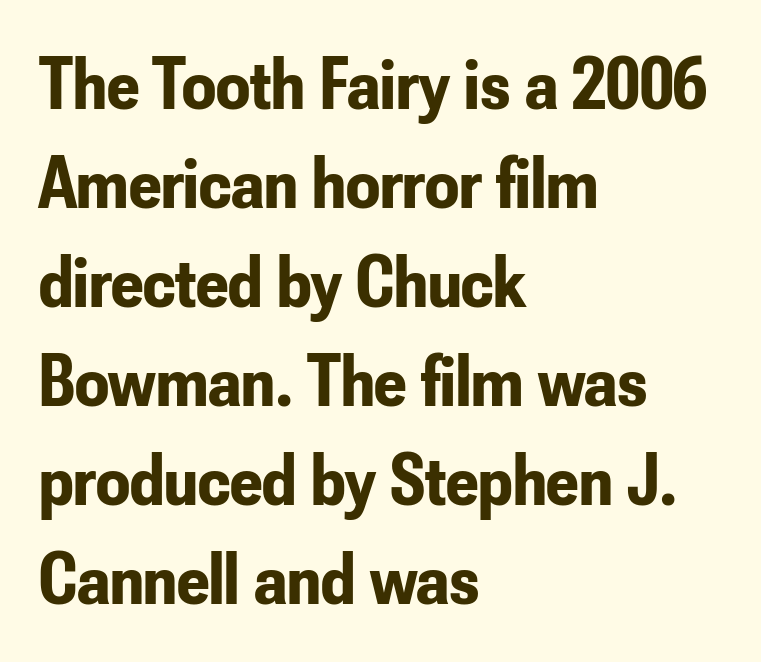
The image shows 75 px bold, condensed sans-serif type, upright; set left-aligned, normal line spacing (1.32x), normal letter spacing, not underlined; low stroke contrast and a small x-height.
